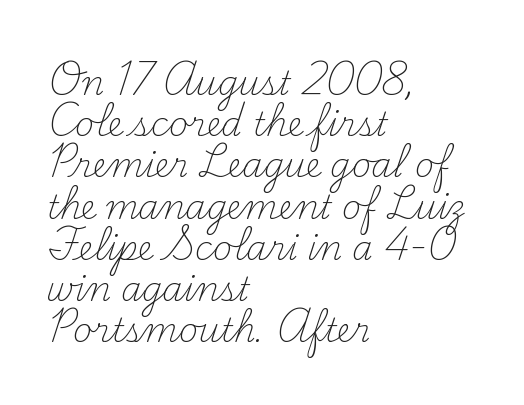
Q: Is the text bold? A: No.
Q: Is the text italic (slanted)? A: Yes.
Q: Is the text underlined? A: No.
Q: How is the paragraph aligned? A: Left-aligned.
Q: Is the spacing between letters normal or unusually wide? A: Normal.
Q: Is the spacing between lines tight, normal or loose? A: Normal.
Q: Width (condensed, normal, or wide)? A: Normal.
Q: Stroke contrast? A: Medium.
Q: x-height? A: Small.
Q: Monospaced? A: No.
